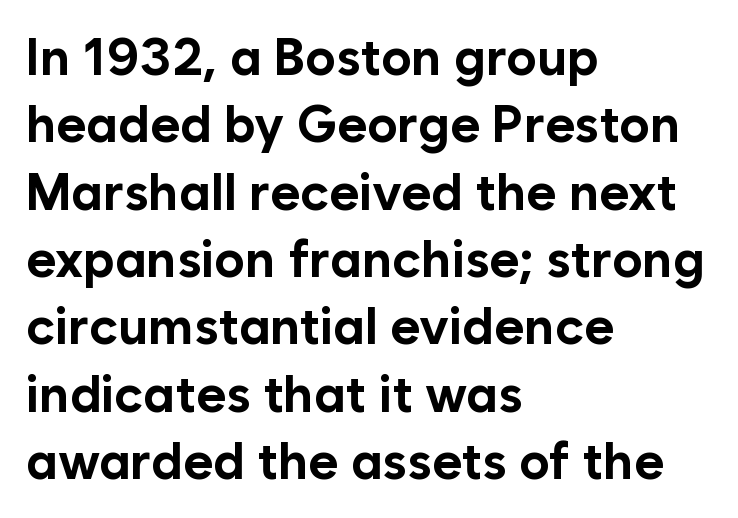
The zone under the glyphs is completely vacant. Vertical spacing — default. Think of a printed novel: that variable character pitch is what you see here. The passage is arranged the way most books set body copy — flush left. Classification — sans serif.
